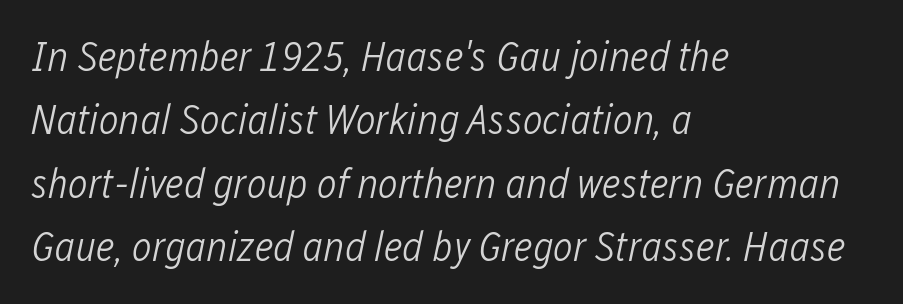
Letters rest on an invisible, unmarked baseline. A light-to-regular cut is what we see here. You can tell it's italic because the verticals aren't actually vertical. These lines stack with their left ends in a neat column.
